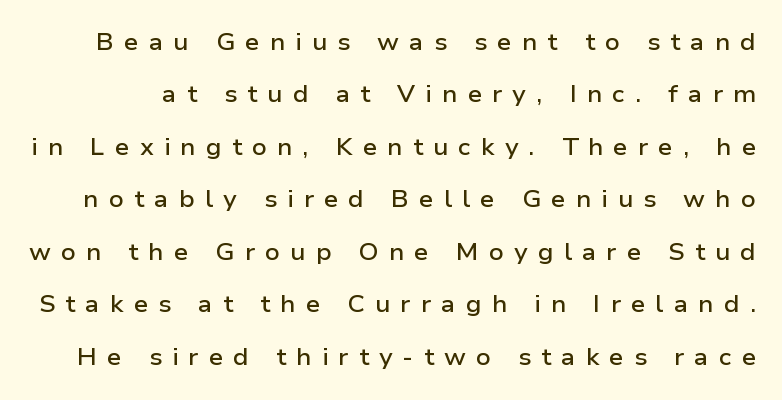
Strokes here are thickened, but only to semibold level. Characters remain perfectly vertical along every line. This sample trades compactness for vertical openness between lines. The line texture is sparse and dotted thanks to wide tracking.
